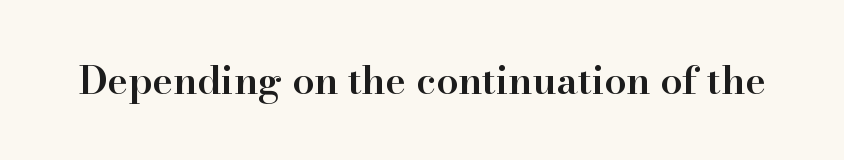
Q: Is the text bold? A: Semi-bold.
Q: Is the text italic (slanted)? A: No, it is upright.
Q: Is the typeface a serif or a sans-serif typeface? A: Serif.
Q: Is the text underlined? A: No.
Q: Is the spacing between letters normal or unusually wide? A: Normal.
Q: Width (condensed, normal, or wide)? A: Normal.
Q: Stroke contrast? A: High.
Q: x-height? A: Small.
Q: Monospaced? A: No.
